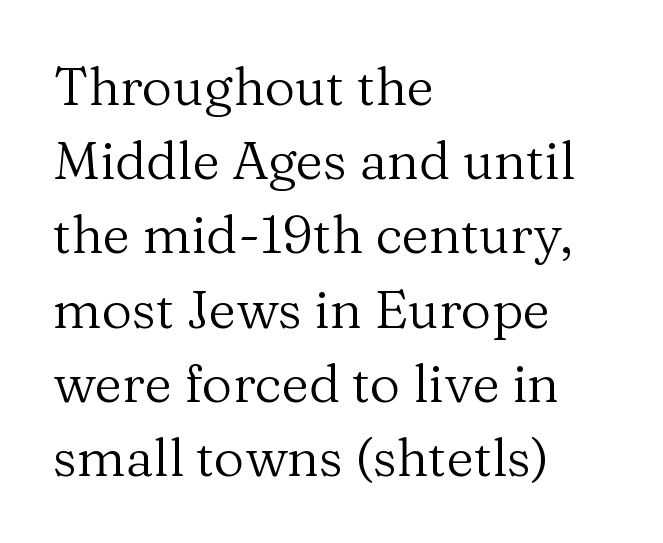
The typography opts for an upright posture over an oblique one. What's the leading like? Ordinary, nothing unusual. The zone under the glyphs is completely vacant. Small tapered or slab feet sit at the stroke ends, so this counts as serif.
